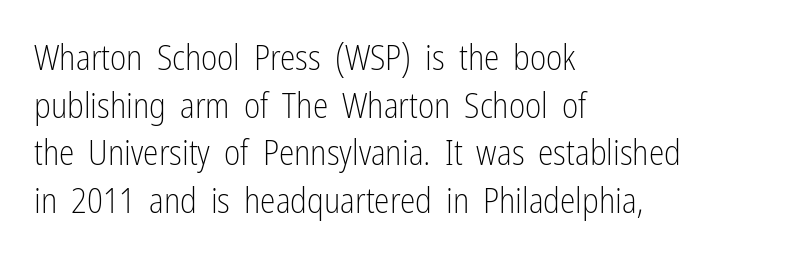
Q: Is the text bold? A: No.
Q: Is the text italic (slanted)? A: No, it is upright.
Q: Is the typeface a serif or a sans-serif typeface? A: Sans-serif.
Q: Is the text underlined? A: No.
Q: How is the paragraph aligned? A: Left-aligned.
Q: Is the spacing between letters normal or unusually wide? A: Normal.
Q: Is the spacing between lines tight, normal or loose? A: Normal.
Q: Width (condensed, normal, or wide)? A: Condensed.
Q: Stroke contrast? A: Low.
Q: x-height? A: Medium.
Q: Monospaced? A: No.
